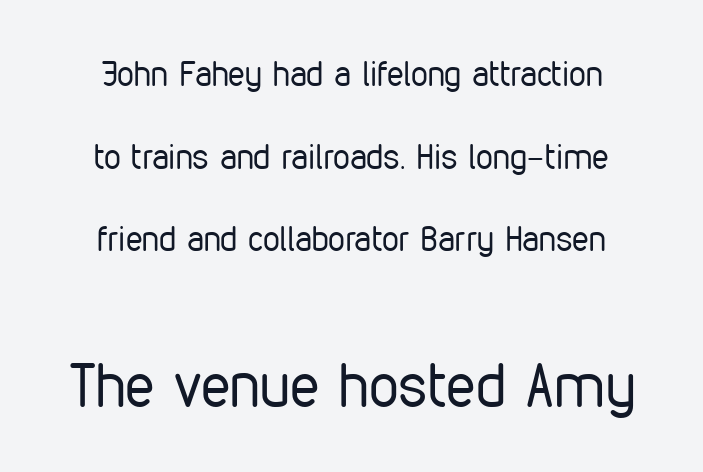
The horizontal fit of the characters is conventional and even. Notice the wide empty band between every row — that's loose leading. The area under the type is left untouched. A typesetter would call this proportional, since set widths differ per character. A light-to-regular cut is what we see here.
